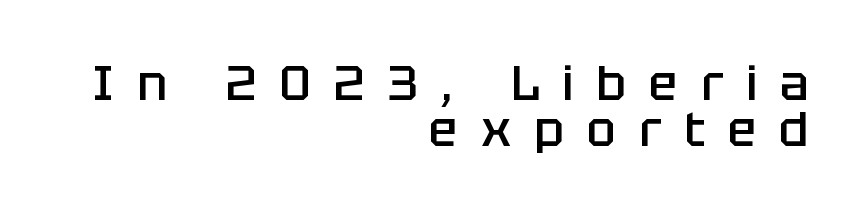
Q: Is the text bold? A: Semi-bold.
Q: Is the text italic (slanted)? A: No, it is upright.
Q: Is the typeface a serif or a sans-serif typeface? A: Sans-serif.
Q: Is the text underlined? A: No.
Q: How is the paragraph aligned? A: Right-aligned.
Q: Is the spacing between letters normal or unusually wide? A: Unusually wide.
Q: Is the spacing between lines tight, normal or loose? A: Tight.
Q: Width (condensed, normal, or wide)? A: Normal.
Q: Stroke contrast? A: Low.
Q: x-height? A: Large.
Q: Monospaced? A: No.
